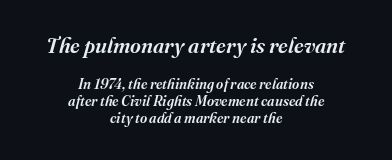
Does the lettering tilt? It does — this is italic. Large over small — that's the arrangement of the two blocks here. Leftover space on each line is divided equally before and after the words. The face used here is rendered with its standard letterfit. This rendering features lettering with no underline.
